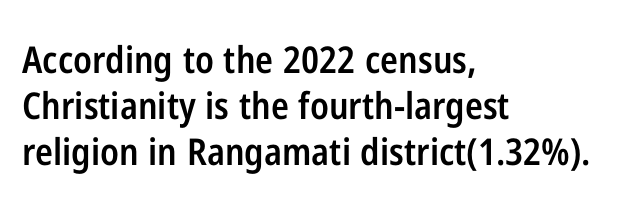
Serif or sans? Sans — the stroke terminals are bare. Line spacing here is normal. A roman cut, with each character standing at attention. Strokes here are thickened, but only to semibold level.
